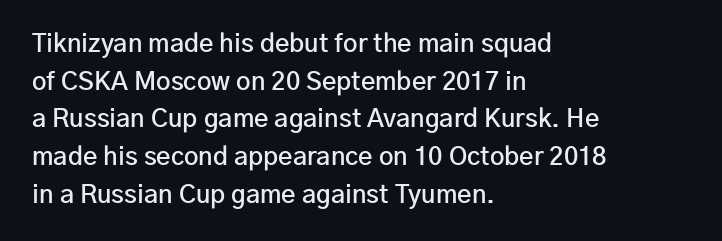
The image shows 25 px text type, upright; set left-aligned, normal line spacing (1.51x), normal letter spacing, not underlined.
